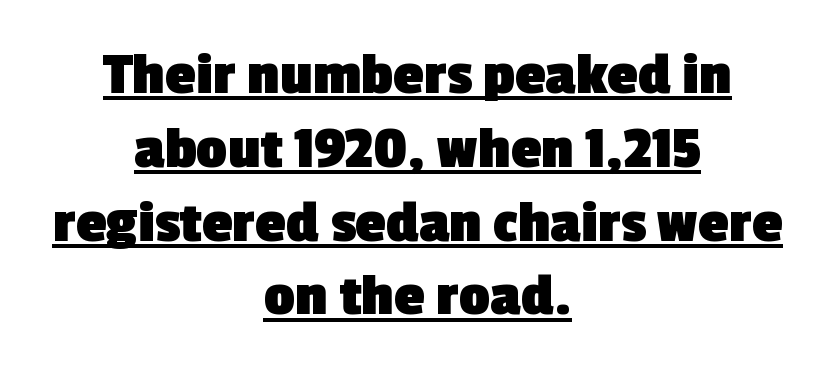
The image shows 61 px heavy sans-serif type; set centered, line spacing 1.21x, normal letter spacing, underlined; a medium x-height.
